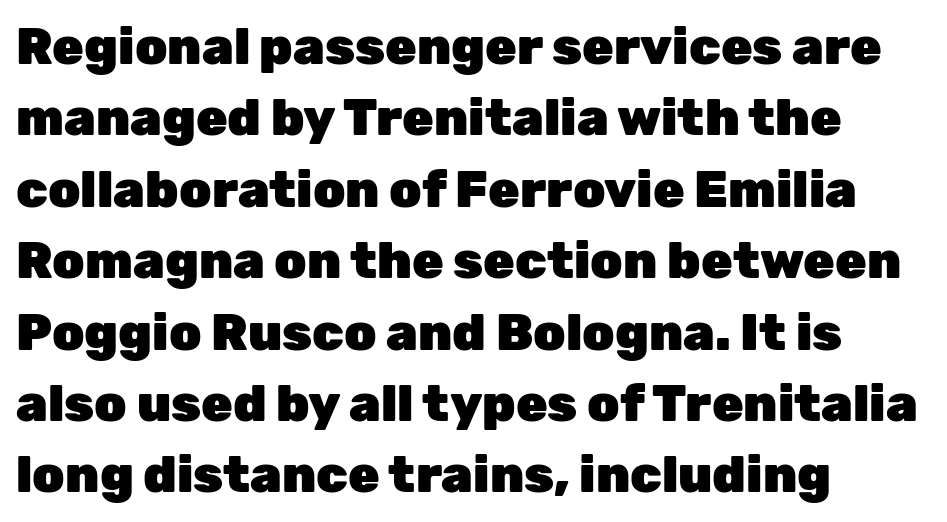
Is the type bold? Yes — the strokes are clearly thick and heavy. In terms of posture, this sample is upright. The leading is moderate, giving the passage an even texture. Character widths vary here, with narrow letters taking less room than wide ones. The glyphs in this specimen are sans serif. Check the space under the baseline: it is left empty.
